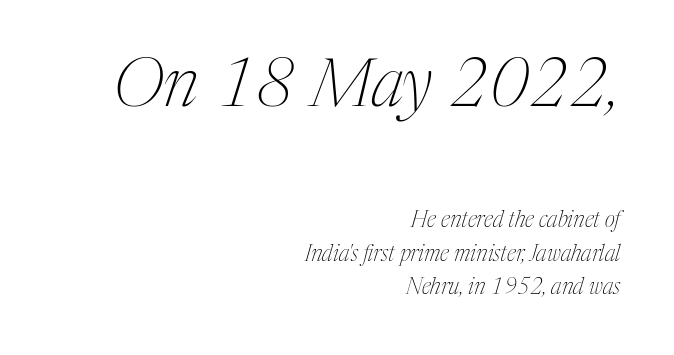
The letterforms sit at book weight or below. Note the varied advance widths — an 'i' is clearly narrower than an 'm'. No word sits above an underline. Larger block? The one above; the one below is distinctly smaller. You can tell it's italic because the verticals aren't actually vertical.
